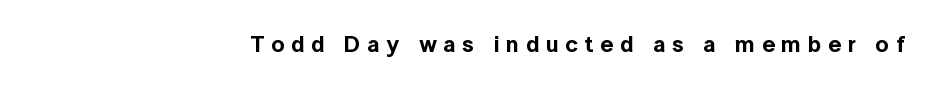
Rule under the text: the space is simply empty. The tracking reads as deliberately expanded to a designer's eye. The specimen reads as upright at a glance.
